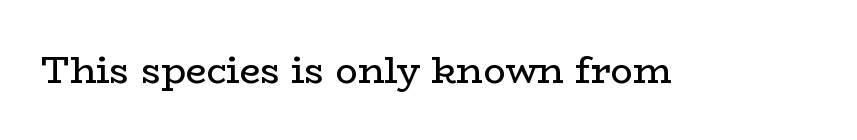
Q: Is the text bold? A: No.
Q: Is the text italic (slanted)? A: No, it is upright.
Q: Is the typeface a serif or a sans-serif typeface? A: Serif.
Q: Is the text underlined? A: No.
Q: Is the spacing between letters normal or unusually wide? A: Normal.
Q: Width (condensed, normal, or wide)? A: Wide.
Q: Stroke contrast? A: Low.
Q: x-height? A: Medium.
Q: Monospaced? A: No.
